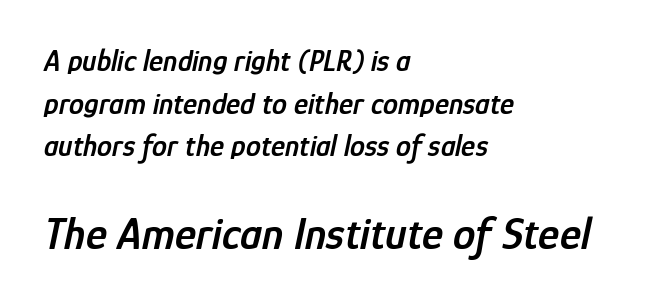
{"italic": "yes", "lean": "right", "slant_degrees": 12, "bold": "semi", "weight": "semibold", "width": "condensed", "stroke_contrast": "low", "x_height": "medium", "monospaced": "no", "underline": "no", "align": "left", "line_spacing": "normal", "line_spacing_ratio": 1.42, "letter_spacing": "normal", "letter_spacing_em": 0.0, "larger_block": "second", "size_ratio": 1.5, "glyph_px": 45}
